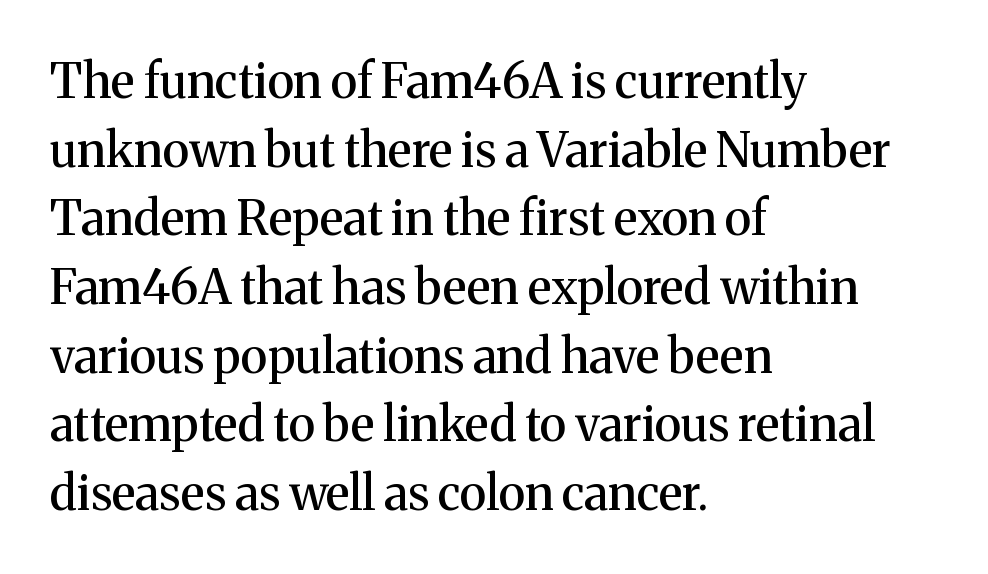
{"serif": "yes", "italic": "no", "width": "normal", "stroke_contrast": "medium", "x_height": "medium", "monospaced": "no", "underline": "no", "align": "left", "line_spacing": "normal", "line_spacing_ratio": 1.43, "letter_spacing": "normal", "letter_spacing_em": 0.0, "glyph_px": 48}
